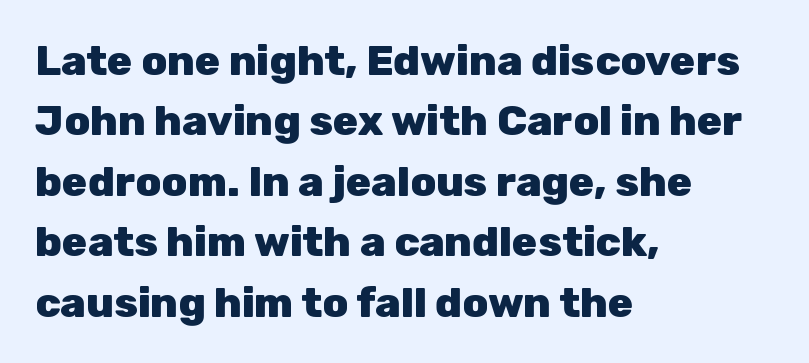
{"serif": "no", "italic": "no", "bold": "yes", "weight": "heavy", "width": "normal", "stroke_contrast": "low", "x_height": "medium", "monospaced": "no", "underline": "no", "align": "left", "line_spacing": "normal", "line_spacing_ratio": 1.44, "letter_spacing": "normal", "letter_spacing_em": 0.0, "glyph_px": 42}
